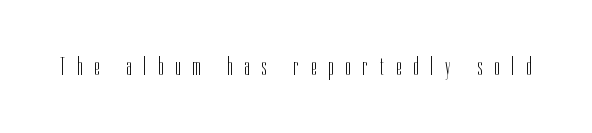
Words appear elongated and porous because spacing is wide. A clean baseline with only descenders dipping below it. The characters are drawn with everyday or finer stroke widths. A typesetter would mark this as roman, not italic.
